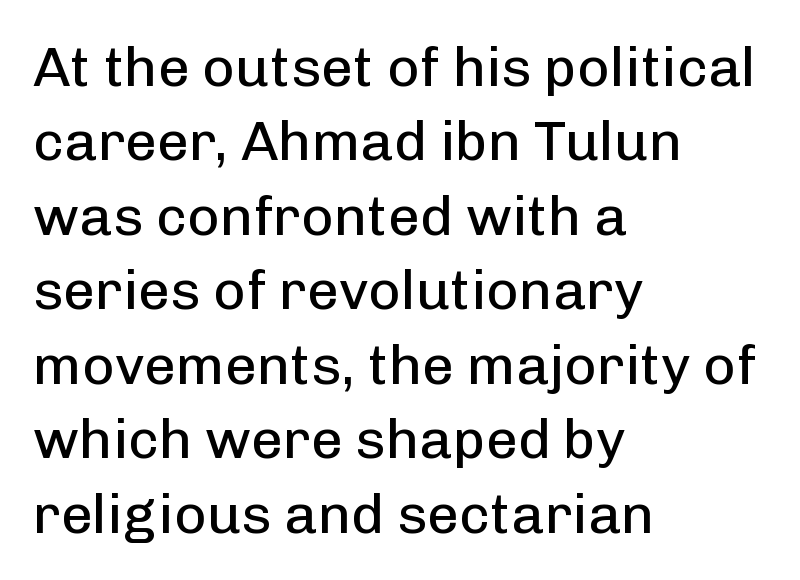
Q: Is the text bold? A: No.
Q: Is the text italic (slanted)? A: No, it is upright.
Q: Is the typeface a serif or a sans-serif typeface? A: Sans-serif.
Q: Is the text underlined? A: No.
Q: How is the paragraph aligned? A: Left-aligned.
Q: Is the spacing between letters normal or unusually wide? A: Normal.
Q: Is the spacing between lines tight, normal or loose? A: Normal.
Q: Width (condensed, normal, or wide)? A: Normal.
Q: Stroke contrast? A: Low.
Q: x-height? A: Medium.
Q: Monospaced? A: No.
